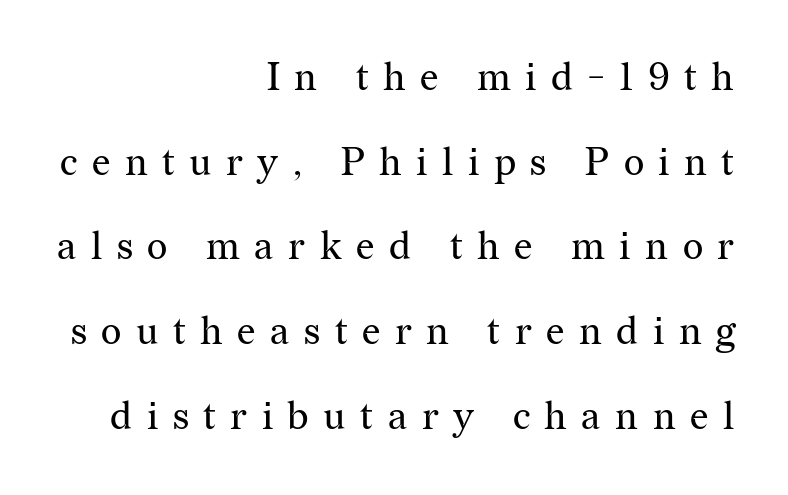
{"serif": "yes", "italic": "no", "bold": "no", "weight": "regular", "width": "normal", "stroke_contrast": "medium", "x_height": "medium", "monospaced": "no", "underline": "no", "align": "right", "line_spacing": "loose", "line_spacing_ratio": 2.17, "letter_spacing": "wide", "letter_spacing_em": 0.37, "glyph_px": 39}
